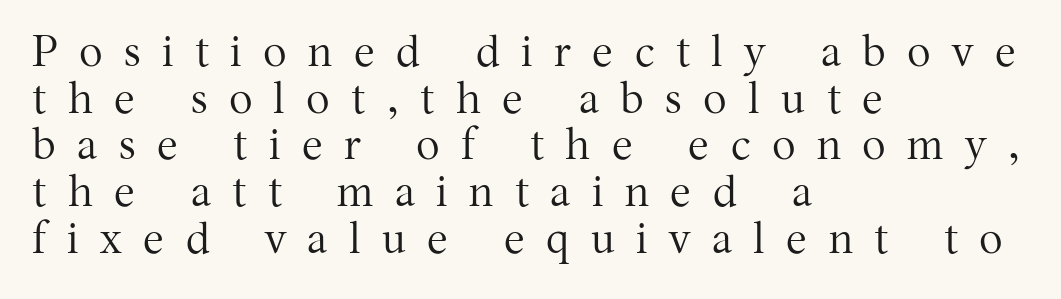
The image shows 44 px regular-weight serif type, upright; set left-aligned, tight line spacing (1.06x), unusually wide letter spacing (+0.49 em), not underlined; medium stroke contrast and a medium x-height.
